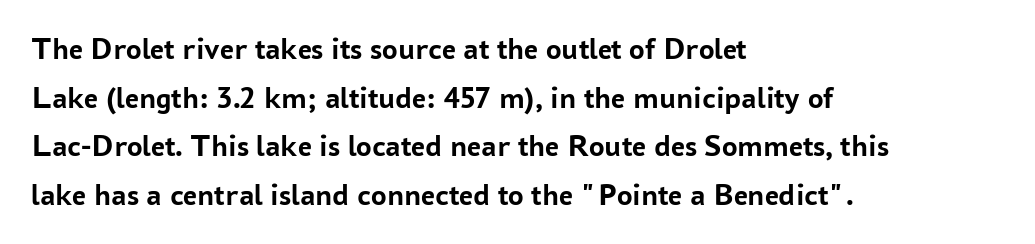
The image shows 31 px semibold sans-serif type, upright; set left-aligned, normal line spacing (1.57x), normal letter spacing, not underlined; low stroke contrast and a medium x-height.
